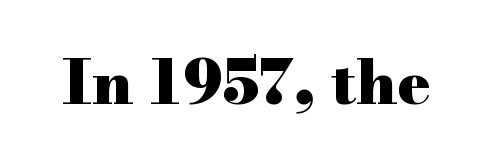
Weight check: bold — yes, fully. Compared with typical body copy, the letter spacing here is the same. These lines are rendered in a variable-pitch font. Has an underline been added? It has not. The letters stand straight up with perfectly vertical stems.
